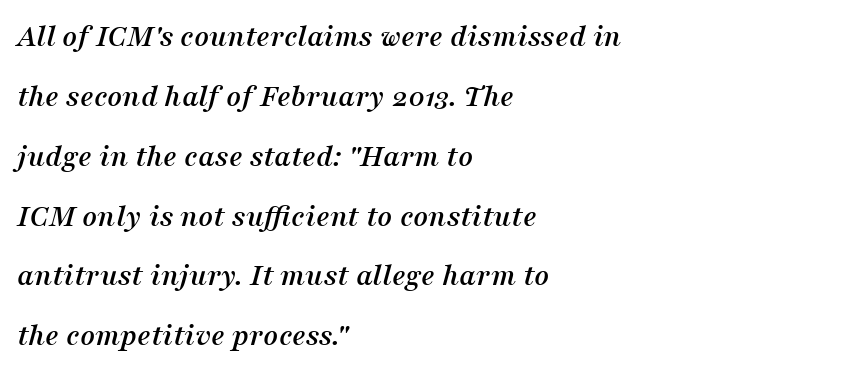
{"serif": "yes", "italic": "yes", "lean": "right", "slant_degrees": 16, "width": "normal", "stroke_contrast": "medium", "x_height": "medium", "monospaced": "no", "underline": "no", "align": "left", "line_spacing_ratio": 1.87, "letter_spacing": "normal", "letter_spacing_em": 0.0, "glyph_px": 32}
